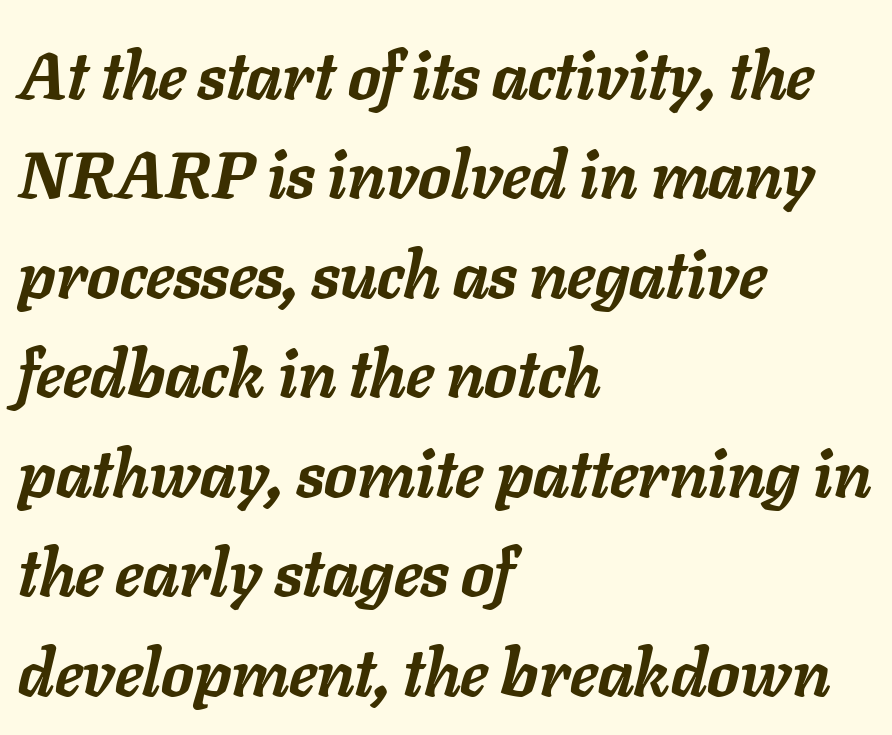
{"italic": "yes", "lean": "right", "slant_degrees": 11, "bold": "yes", "weight": "semibold", "width": "normal", "stroke_contrast": "low", "x_height": "medium", "monospaced": "no", "underline": "no", "align": "left", "line_spacing": "normal", "line_spacing_ratio": 1.53, "letter_spacing": "normal", "letter_spacing_em": 0.0, "glyph_px": 65}
